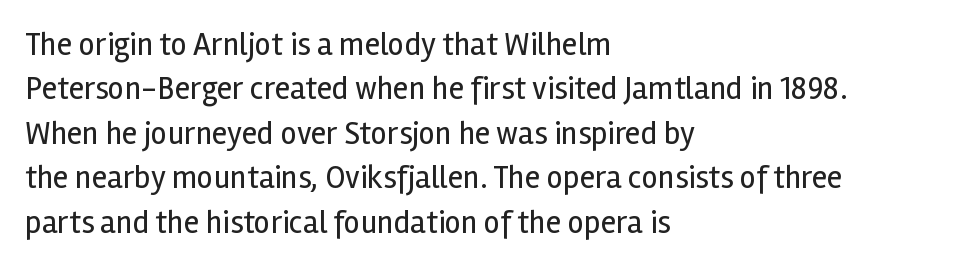
Q: Is the text bold? A: No.
Q: Is the text italic (slanted)? A: No, it is upright.
Q: Is the typeface a serif or a sans-serif typeface? A: Sans-serif.
Q: Is the text underlined? A: No.
Q: How is the paragraph aligned? A: Left-aligned.
Q: Is the spacing between letters normal or unusually wide? A: Normal.
Q: Is the spacing between lines tight, normal or loose? A: Normal.
Q: Width (condensed, normal, or wide)? A: Normal.
Q: x-height? A: Medium.
Q: Monospaced? A: No.
